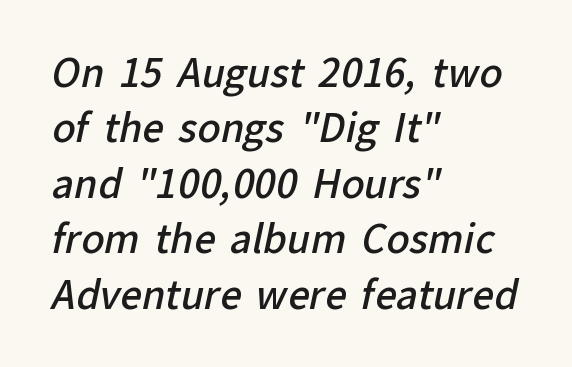
Here the glyphs are tracked normally, forming tight word shapes. Weight check: semibold — heavier than regular, not quite bold. Observe the absence of serifs on each vertical stroke in this sample. The baseline area is clear. The face used here is proportionally spaced, like ordinary book or web type. Horizontal alignment here is leftward, the default for most running prose.
